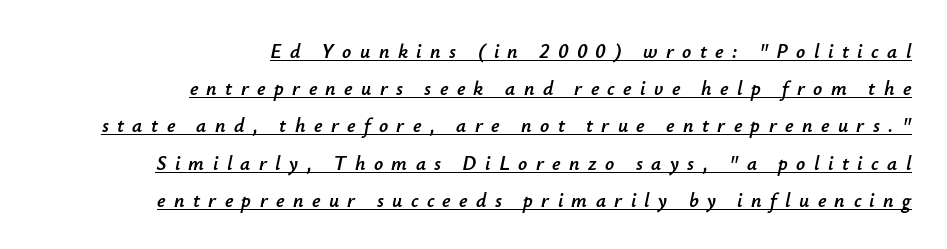
{"italic": "yes", "lean": "right", "slant_degrees": 12, "underline": "yes", "align": "right", "line_spacing_ratio": 1.86, "letter_spacing": "wide", "letter_spacing_em": 0.42, "glyph_px": 20}
